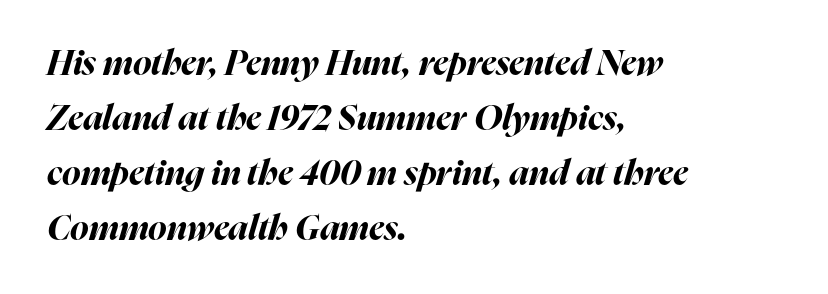
{"italic": "yes", "lean": "right", "slant_degrees": 16, "bold": "yes", "weight": "bold", "width": "normal", "stroke_contrast": "high", "x_height": "medium", "monospaced": "no", "underline": "no", "align": "left", "line_spacing": "normal", "line_spacing_ratio": 1.57, "letter_spacing": "normal", "letter_spacing_em": 0.0, "glyph_px": 35}
